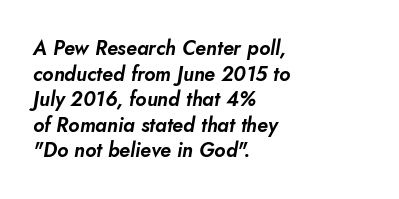
How are the letters spaced? Ordinarily, with no added tracking. Typeset ragged right — the left edge is the straight one. The text carries the slant typical of an italic or oblique font. Is there much room between lines? A standard amount, neither cramped nor airy. Honestly, there is no underline to notice here at all.
